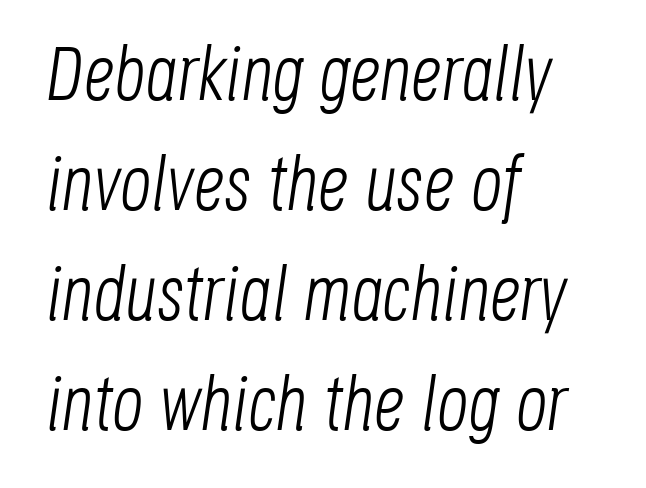
Q: Is the text bold? A: No.
Q: Is the text italic (slanted)? A: Yes, it leans right by about 8 degrees.
Q: Is the text underlined? A: No.
Q: How is the paragraph aligned? A: Left-aligned.
Q: Is the spacing between letters normal or unusually wide? A: Normal.
Q: Is the spacing between lines tight, normal or loose? A: Normal.
Q: Width (condensed, normal, or wide)? A: Condensed.
Q: Stroke contrast? A: Low.
Q: x-height? A: Large.
Q: Monospaced? A: No.
